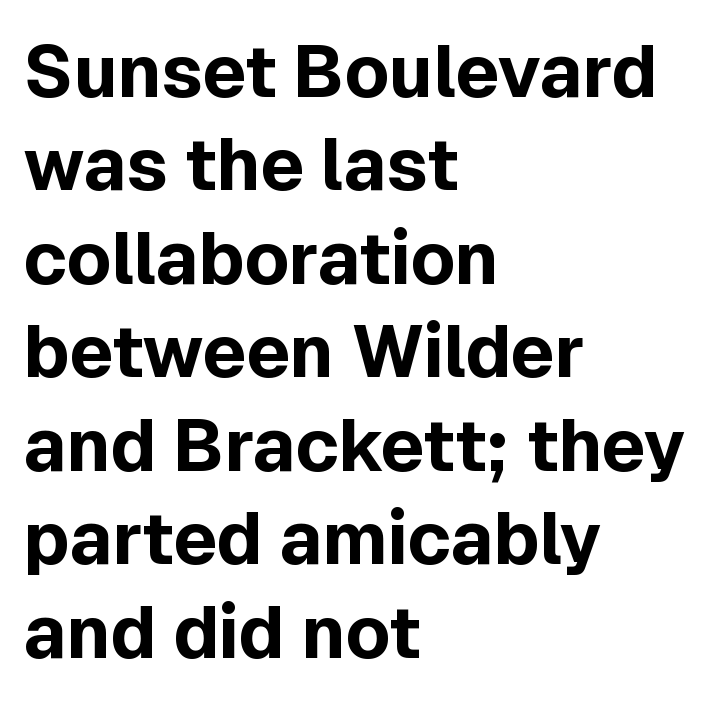
Caption: bold face, heavy strokes. Anything drawn beneath the words? Only blank space. Letter spacing: default. These lines were composed using upright roman letters. Normally led — the rows are evenly, conventionally spaced. Check where the strokes stop: nothing finishes them off — pure sans.
